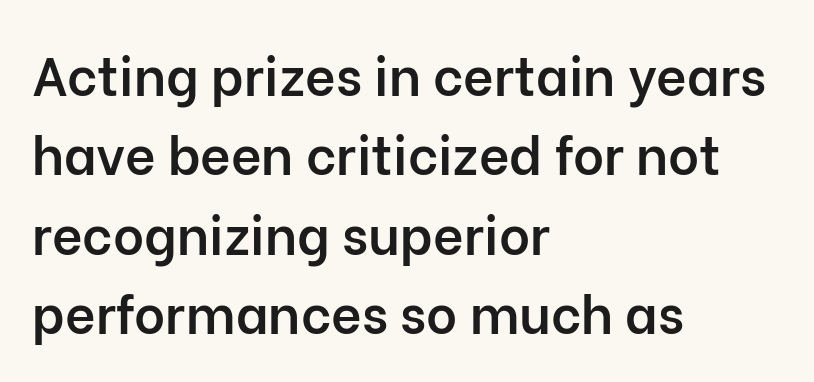
{"serif": "no", "italic": "no", "bold": "semi", "weight": "semibold", "width": "normal", "stroke_contrast": "low", "x_height": "medium", "monospaced": "no", "underline": "no", "align": "left", "line_spacing": "normal", "line_spacing_ratio": 1.5, "letter_spacing": "normal", "letter_spacing_em": 0.0, "glyph_px": 53}
